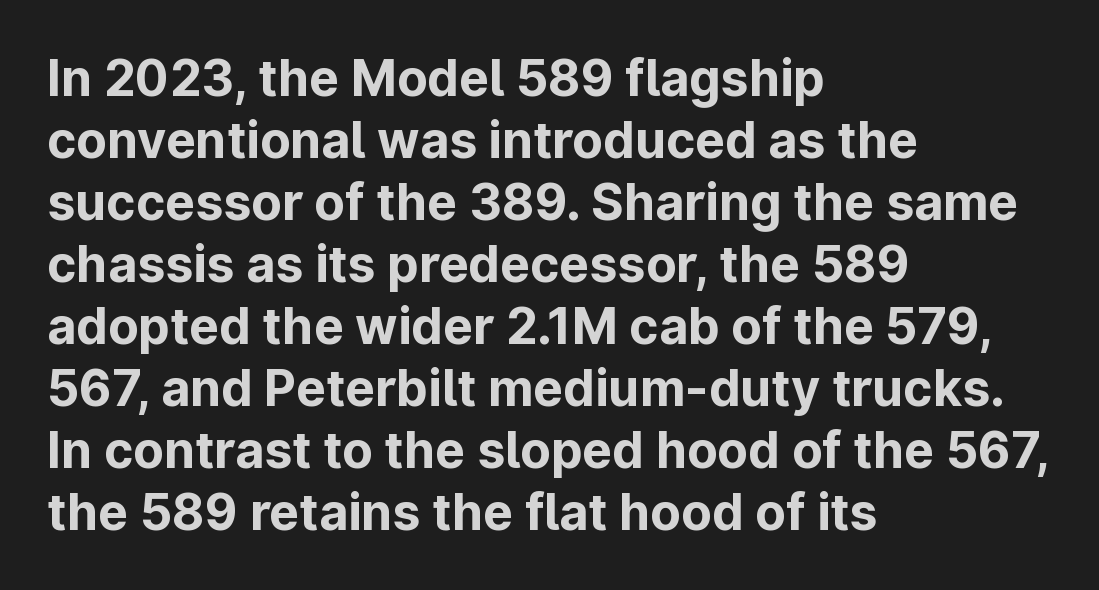
{"serif": "no", "italic": "no", "bold": "yes", "weight": "bold", "width": "normal", "stroke_contrast": "low", "x_height": "medium", "monospaced": "no", "underline": "no", "align": "left", "line_spacing_ratio": 1.24, "letter_spacing": "normal", "letter_spacing_em": 0.0, "glyph_px": 50}
